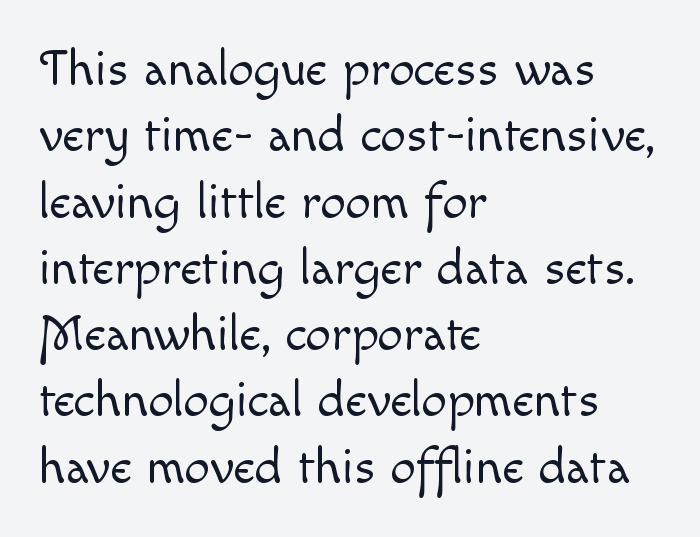
The image shows 51 px light type, upright; set left-aligned, normal line spacing (1.3x), normal letter spacing, not underlined; a small x-height.
